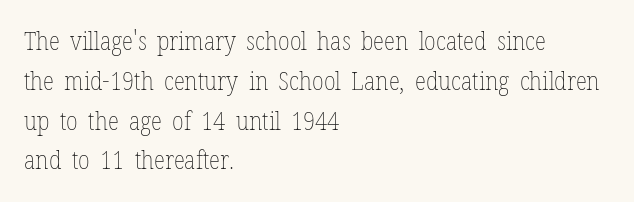
Q: Is the text bold? A: No.
Q: Is the text italic (slanted)? A: No, it is upright.
Q: Is the text underlined? A: No.
Q: How is the paragraph aligned? A: Left-aligned.
Q: Is the spacing between letters normal or unusually wide? A: Normal.
Q: Is the spacing between lines tight, normal or loose? A: Normal.
